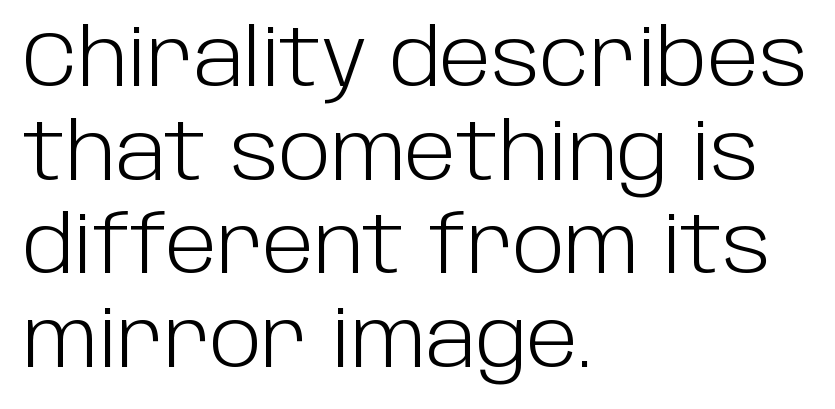
{"serif": "no", "italic": "no", "bold": "no", "weight": "light", "width": "normal", "stroke_contrast": "low", "x_height": "large", "monospaced": "no", "underline": "no", "align": "left", "line_spacing_ratio": 1.2, "letter_spacing": "normal", "letter_spacing_em": 0.0, "glyph_px": 78}
